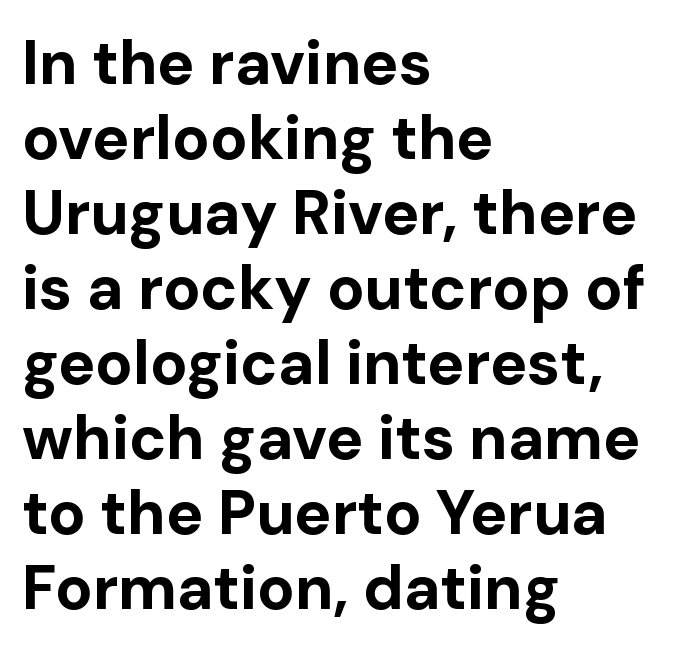
Q: Is the text bold? A: Yes.
Q: Is the text italic (slanted)? A: No, it is upright.
Q: Is the typeface a serif or a sans-serif typeface? A: Sans-serif.
Q: Is the text underlined? A: No.
Q: How is the paragraph aligned? A: Left-aligned.
Q: Is the spacing between letters normal or unusually wide? A: Normal.
Q: Width (condensed, normal, or wide)? A: Normal.
Q: Stroke contrast? A: Low.
Q: x-height? A: Medium.
Q: Monospaced? A: No.
